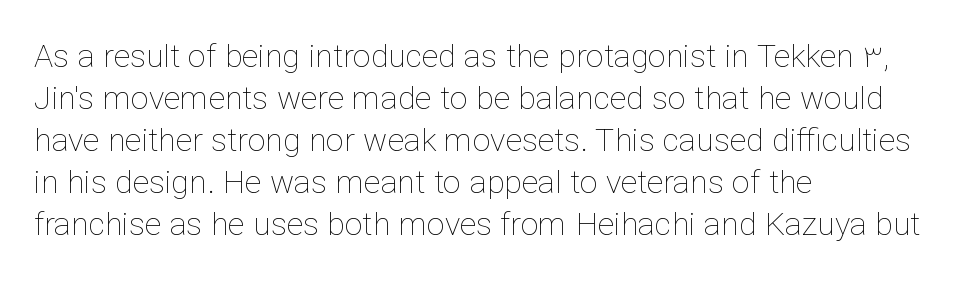
{"italic": "no", "bold": "no", "weight": "thin", "width": "normal", "stroke_contrast": "low", "x_height": "medium", "monospaced": "no", "underline": "no", "align": "left", "line_spacing": "normal", "line_spacing_ratio": 1.31, "letter_spacing": "normal", "letter_spacing_em": 0.0, "glyph_px": 32}
